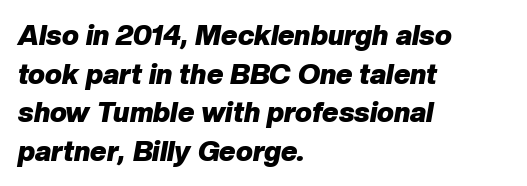
Q: Is the text bold? A: Yes.
Q: Is the text italic (slanted)? A: Yes, it leans right by about 10 degrees.
Q: Is the text underlined? A: No.
Q: How is the paragraph aligned? A: Left-aligned.
Q: Is the spacing between letters normal or unusually wide? A: Normal.
Q: Is the spacing between lines tight, normal or loose? A: Normal.
Q: Width (condensed, normal, or wide)? A: Normal.
Q: Stroke contrast? A: Low.
Q: x-height? A: Medium.
Q: Monospaced? A: No.
